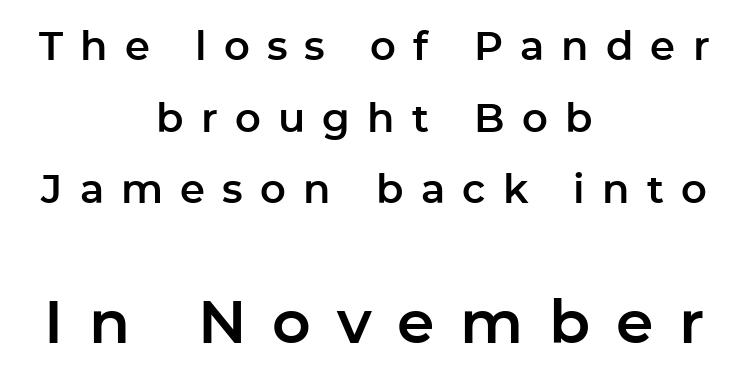
A roman cut, with each character standing at attention. Compared with typical body copy, the letter spacing here is much looser. The emphasis by scale lands on block number two, below. This is sans-serif lettering, the kind often seen on screens and signage.
